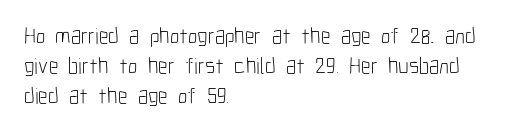
The image shows 23 px text type, upright; set left-aligned, normal line spacing (1.3x), normal letter spacing, not underlined.
